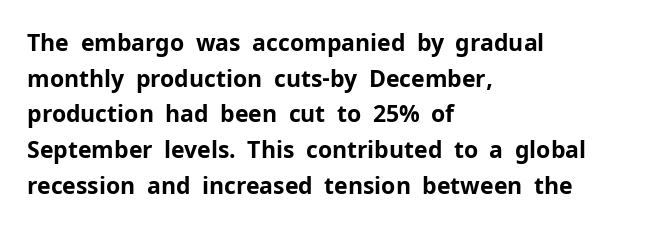
Q: Is the text bold? A: Yes.
Q: Is the text italic (slanted)? A: No, it is upright.
Q: Is the text underlined? A: No.
Q: How is the paragraph aligned? A: Left-aligned.
Q: Is the spacing between letters normal or unusually wide? A: Normal.
Q: Is the spacing between lines tight, normal or loose? A: Normal.
